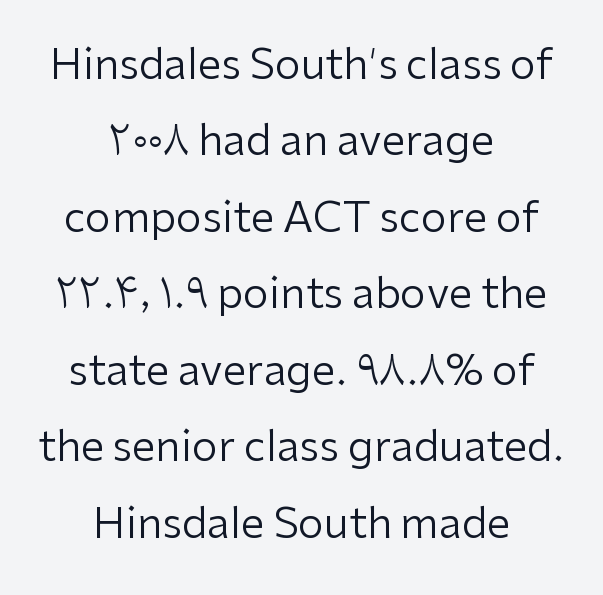
Looks like regular typesetting: each glyph gets only the width it needs. Weight: regular or lighter. A student would call this center alignment; a typographer would say set centered. The face used here is rendered with its standard letterfit.
